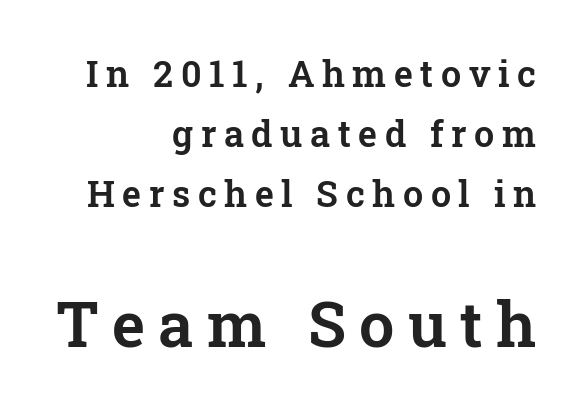
The image shows 63 px serif type, upright; set right-aligned, normal line spacing (1.67x), unusually wide letter spacing (+0.21 em), not underlined; the second (bottom) block is 1.75x larger; low stroke contrast and a medium x-height.
